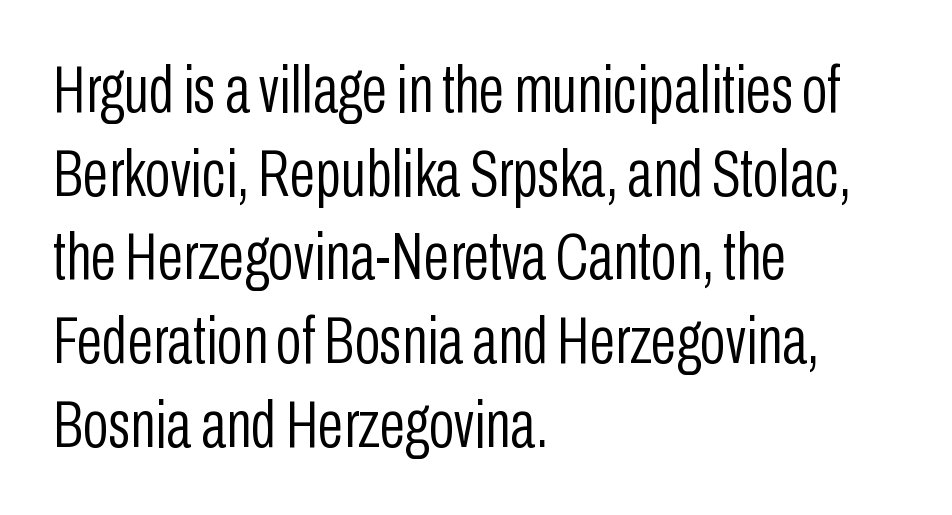
The image shows 67 px light, condensed sans-serif type, upright; set left-aligned, normal line spacing (1.25x), normal letter spacing, not underlined; low stroke contrast and a medium x-height.
